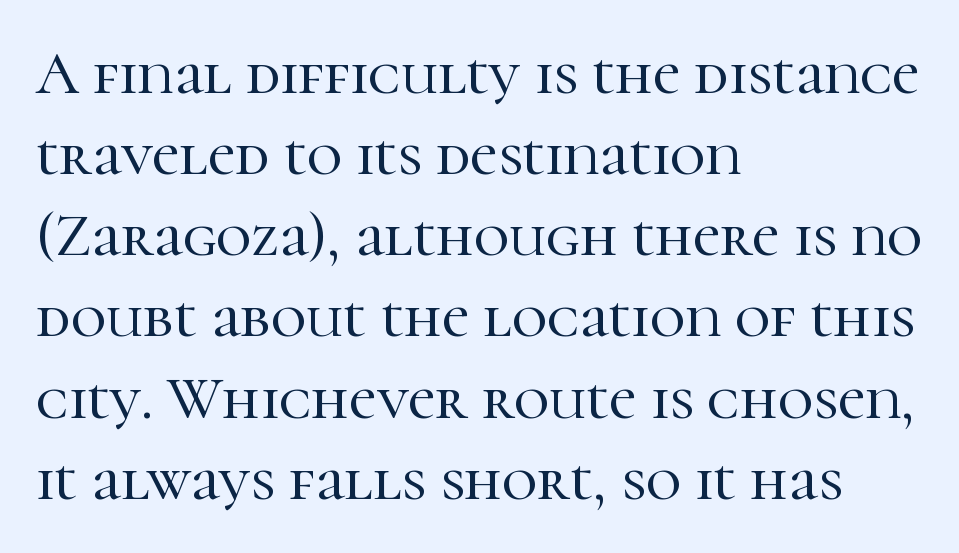
{"serif": "yes", "italic": "no", "width": "normal", "stroke_contrast": "high", "x_height": "medium", "monospaced": "no", "underline": "no", "align": "left", "line_spacing": "normal", "line_spacing_ratio": 1.33, "letter_spacing": "normal", "letter_spacing_em": 0.0, "glyph_px": 61}
